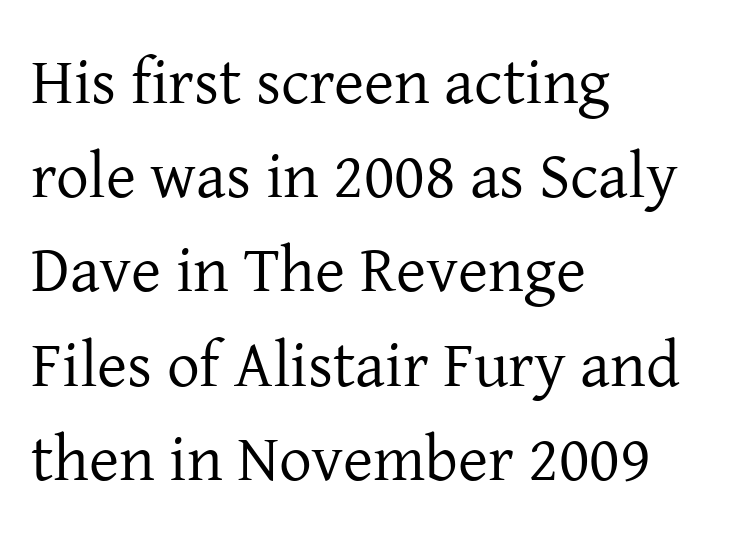
You can tell it's not italic because the verticals are truly vertical. Descenders hang freely into open space. The lines in this sample share a left origin and differ only in where they stop. The rendering uses a moderate line-height, typical for paragraphs. The rendering keeps characters at their native spacing.
